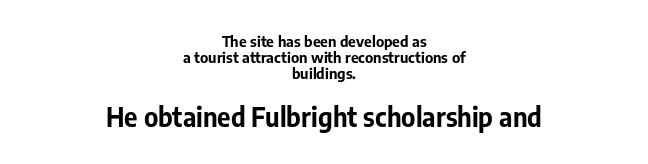
The image shows 26 px bold type, upright; set centered, tight line spacing (1.07x), normal letter spacing, not underlined; the second (bottom) block is 1.73x larger.
